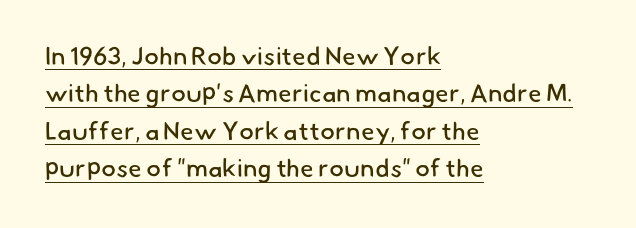
The image shows 25 px text type; set left-aligned, normal line spacing (1.5x), normal letter spacing, underlined.
